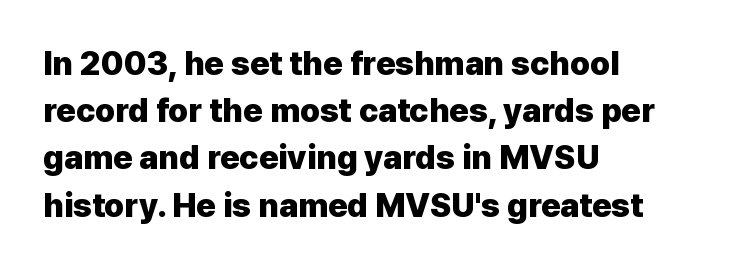
{"serif": "no", "italic": "no", "bold": "yes", "weight": "heavy", "width": "normal", "stroke_contrast": "low", "x_height": "medium", "monospaced": "no", "underline": "no", "align": "left", "line_spacing": "normal", "line_spacing_ratio": 1.43, "letter_spacing": "normal", "letter_spacing_em": 0.0, "glyph_px": 33}
